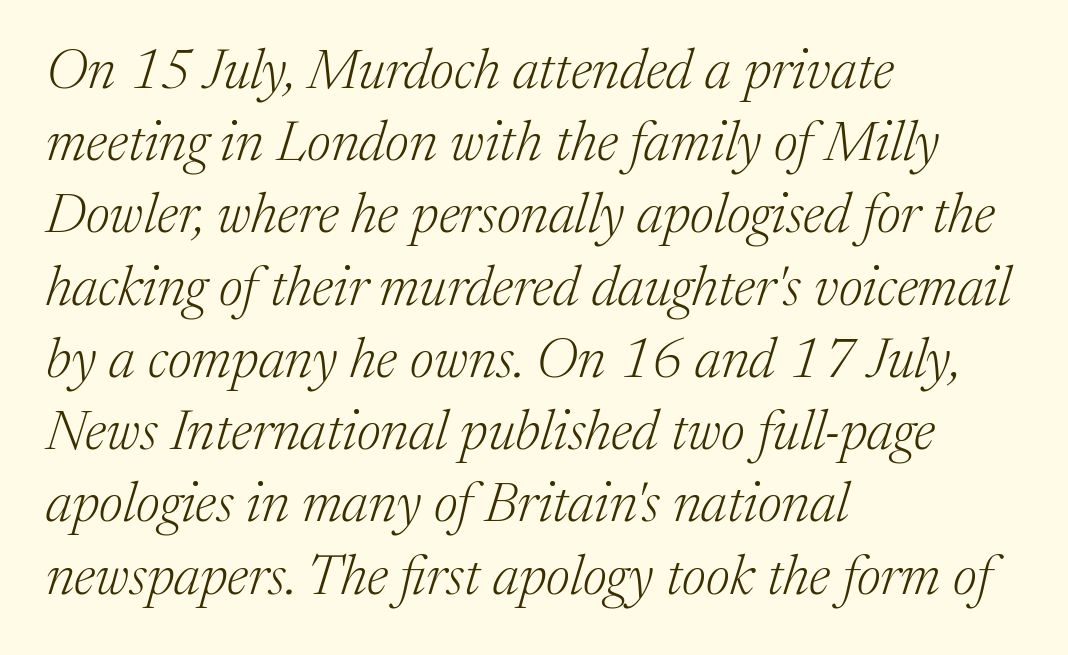
The image shows 56 px light serif type, italic (leaning right); set left-aligned, normal line spacing (1.29x), normal letter spacing, not underlined; medium stroke contrast and a medium x-height.
